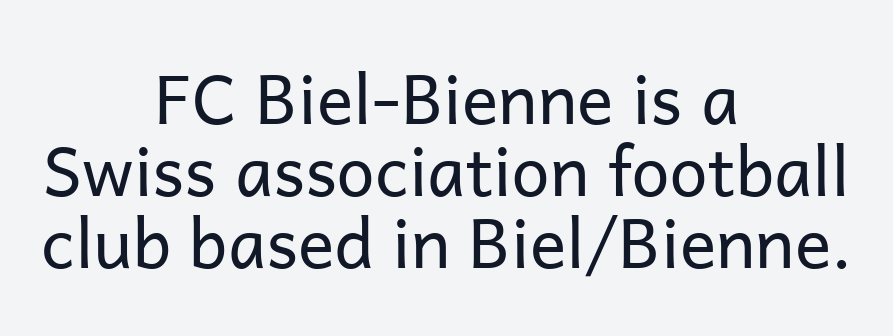
Is this a heavy cut? Hardly; it is regular or lighter. These lines were composed using upright roman letters. The passage shown is typed in a proportional face where columns would drift. These lines stack symmetrically, like a column narrowing and widening about its center. Quick note: underline off. The line-height multiplier appears low, near solid setting.
